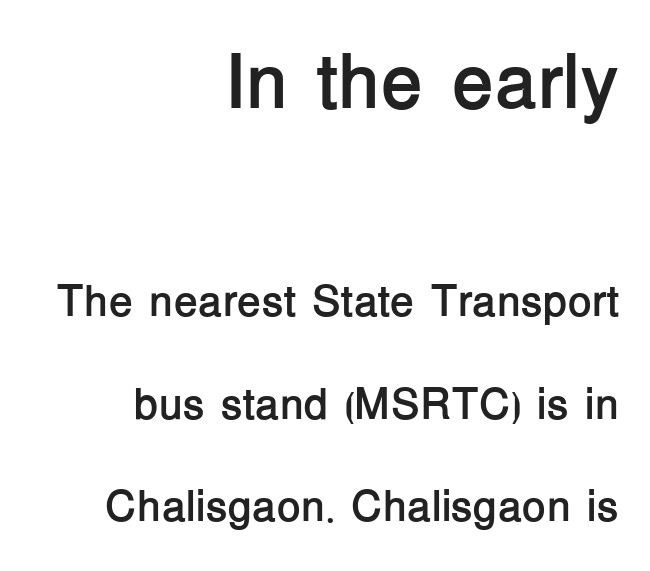
The rendering uses a bold face; every stroke is thick and dark. Vertical spacing — loose. Rendered with straight, roman letterforms. In this sample the first text group is rendered at the bigger scale. Each row of text sits above clean, open space.
